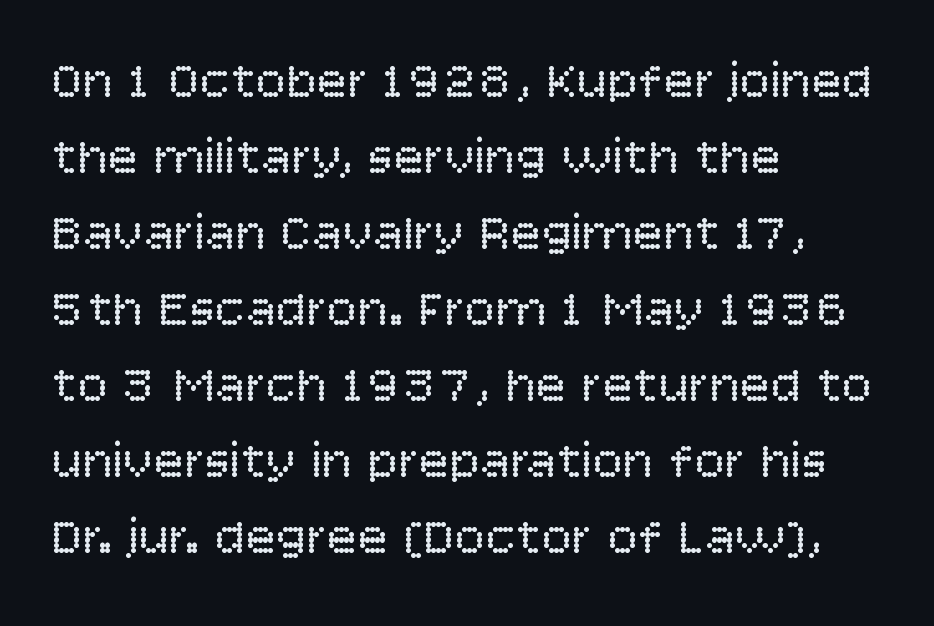
Notice how the stems are strictly vertical — no italics here. Bold? No — there's no thickening of the strokes. Spacing between characters is what you'd get straight out of the box. Check the space under the baseline: it is left empty. Is the block centered? No — it sits flush against the left margin.
